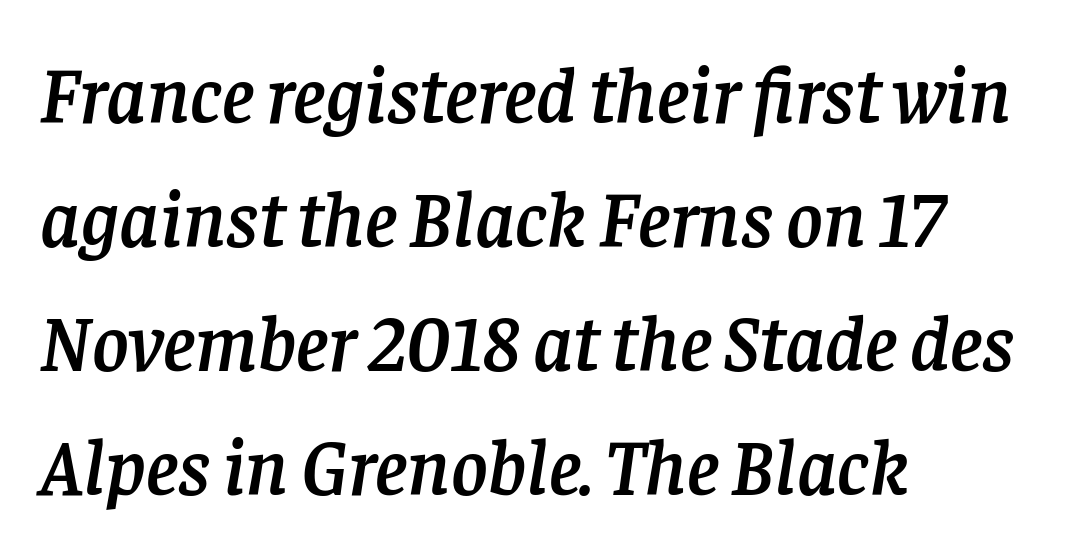
What kind of face is this? One with serifs. Rows of type keep a routine distance in the vertical direction. Rendered with sloped, italic letterforms. Compared with typical body copy, the letter spacing here is the same.
